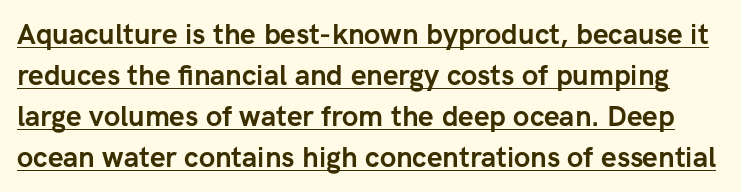
{"serif": "no", "italic": "no", "bold": "yes", "weight": "semibold", "width": "normal", "stroke_contrast": "low", "x_height": "medium", "monospaced": "no", "underline": "yes", "line_spacing": "normal", "line_spacing_ratio": 1.47, "letter_spacing": "normal", "letter_spacing_em": 0.0, "glyph_px": 28}
